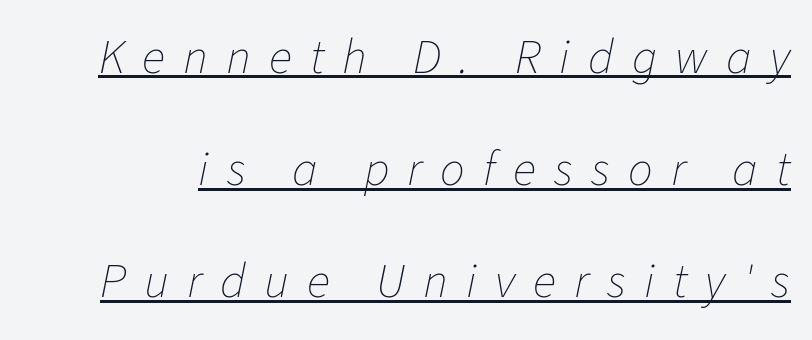
{"italic": "yes", "lean": "right", "slant_degrees": 11, "bold": "no", "weight": "thin", "width": "normal", "stroke_contrast": "low", "x_height": "medium", "monospaced": "no", "underline": "yes", "line_spacing": "loose", "line_spacing_ratio": 2.29, "letter_spacing": "wide", "letter_spacing_em": 0.37, "glyph_px": 49}
